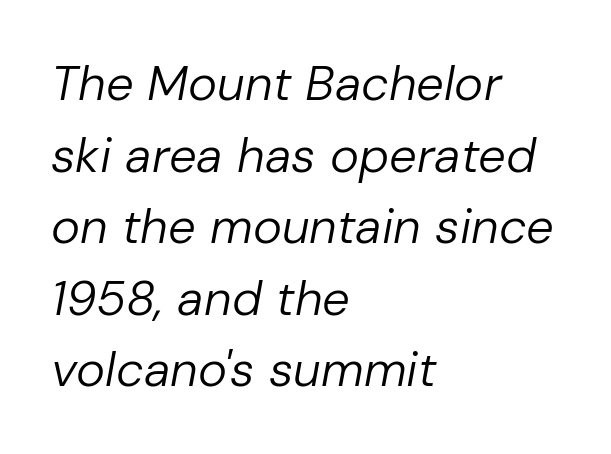
{"italic": "yes", "lean": "right", "slant_degrees": 10, "bold": "no", "weight": "regular", "width": "normal", "stroke_contrast": "low", "x_height": "medium", "monospaced": "no", "underline": "no", "align": "left", "line_spacing": "normal", "line_spacing_ratio": 1.46, "letter_spacing": "normal", "letter_spacing_em": 0.0, "glyph_px": 49}
